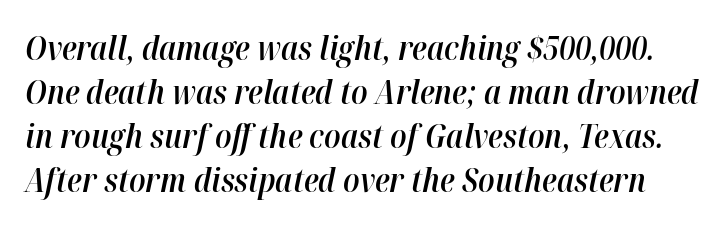
{"italic": "yes", "lean": "right", "slant_degrees": 12, "bold": "semi", "weight": "semibold", "width": "normal", "stroke_contrast": "high", "x_height": "medium", "monospaced": "no", "underline": "no", "line_spacing": "normal", "line_spacing_ratio": 1.37, "letter_spacing": "normal", "letter_spacing_em": 0.0, "glyph_px": 32}
